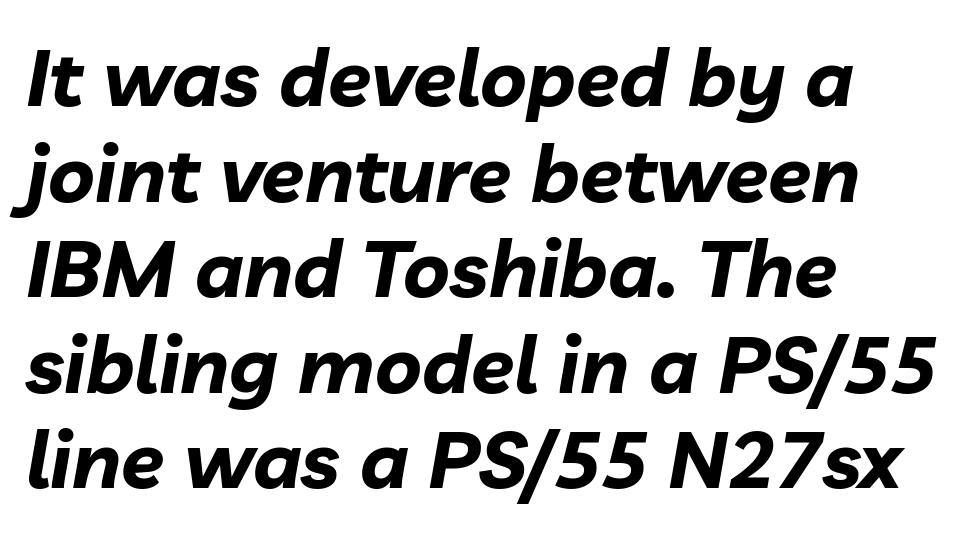
{"italic": "yes", "lean": "right", "slant_degrees": 10, "bold": "yes", "weight": "bold", "width": "normal", "stroke_contrast": "low", "x_height": "medium", "monospaced": "no", "underline": "no", "align": "left", "line_spacing_ratio": 1.21, "letter_spacing": "normal", "letter_spacing_em": 0.0, "glyph_px": 79}
